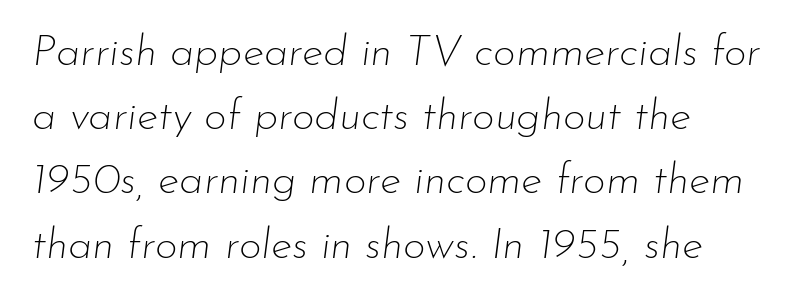
Nothing heavy about these letters — not bold at all. A bare baseline throughout the passage. Students, observe: this is what conventionally led text looks like. Do the characters align in a grid? No, the font is proportional.
